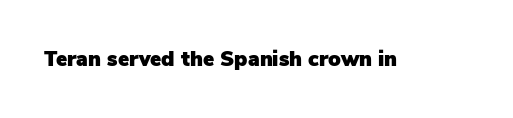
Q: Is the text italic (slanted)? A: No, it is upright.
Q: Is the text underlined? A: No.
Q: Is the spacing between letters normal or unusually wide? A: Normal.
